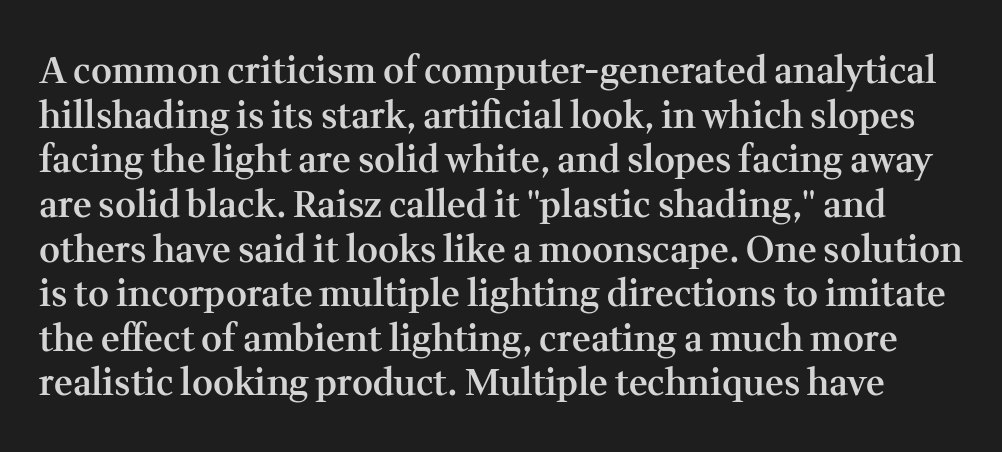
The image shows 36 px semibold serif type, upright; set line spacing 1.24x, normal letter spacing, not underlined; medium stroke contrast and a medium x-height.
